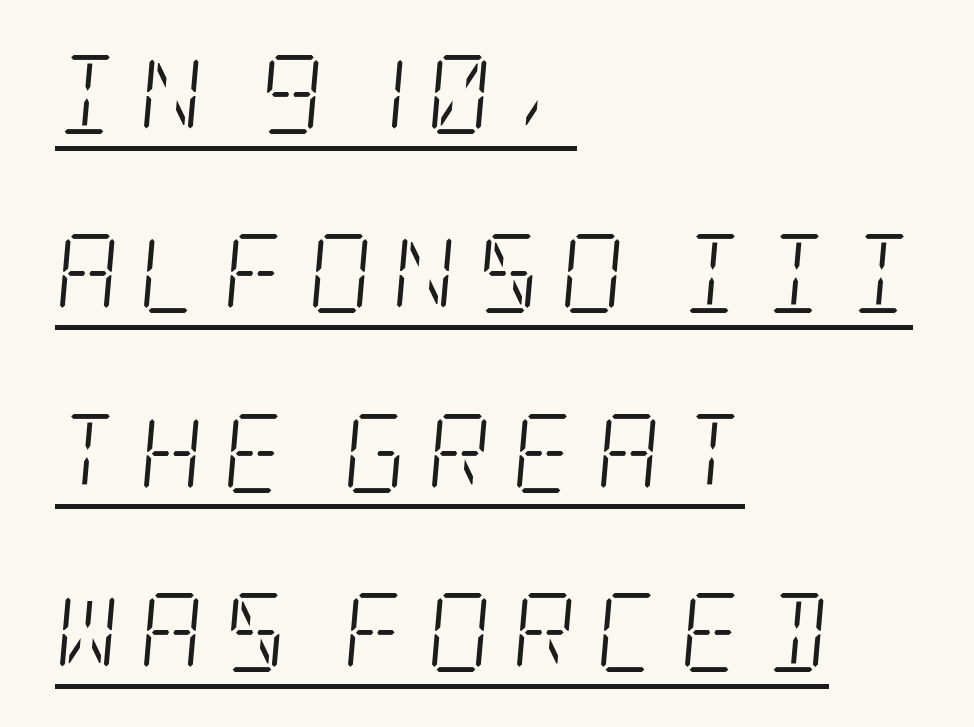
The image shows 79 px light, condensed serif type, italic (leaning right); set left-aligned, loose line spacing (2.27x), unusually wide letter spacing (+0.25 em), underlined; low stroke contrast and a large x-height.
